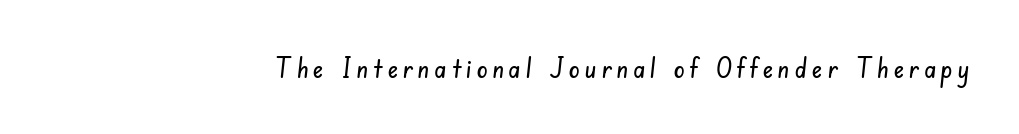
Q: Is the typeface a serif or a sans-serif typeface? A: Sans-serif.
Q: Is the text underlined? A: No.
Q: Width (condensed, normal, or wide)? A: Condensed.
Q: Stroke contrast? A: Low.
Q: x-height? A: Small.
Q: Monospaced? A: No.
